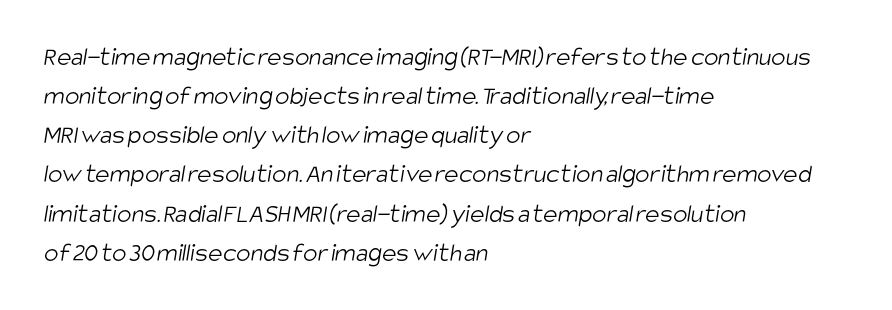
The image shows 27 px text type; set left-aligned, normal line spacing (1.45x), normal letter spacing, not underlined.
